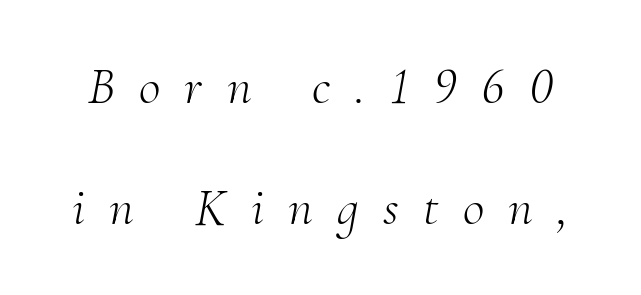
Q: Is the text bold? A: No.
Q: Is the text italic (slanted)? A: Yes, it leans right by about 10 degrees.
Q: Is the typeface a serif or a sans-serif typeface? A: Serif.
Q: Is the text underlined? A: No.
Q: Is the spacing between letters normal or unusually wide? A: Unusually wide.
Q: Is the spacing between lines tight, normal or loose? A: Loose.
Q: Width (condensed, normal, or wide)? A: Normal.
Q: Stroke contrast? A: Medium.
Q: x-height? A: Small.
Q: Monospaced? A: No.
